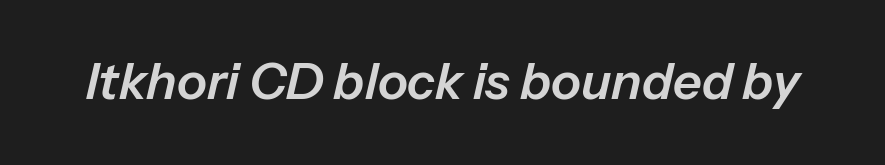
Q: Is the text italic (slanted)? A: Yes, it leans right by about 13 degrees.
Q: Is the text underlined? A: No.
Q: Is the spacing between letters normal or unusually wide? A: Normal.
Q: Width (condensed, normal, or wide)? A: Normal.
Q: Stroke contrast? A: Low.
Q: x-height? A: Medium.
Q: Monospaced? A: No.
